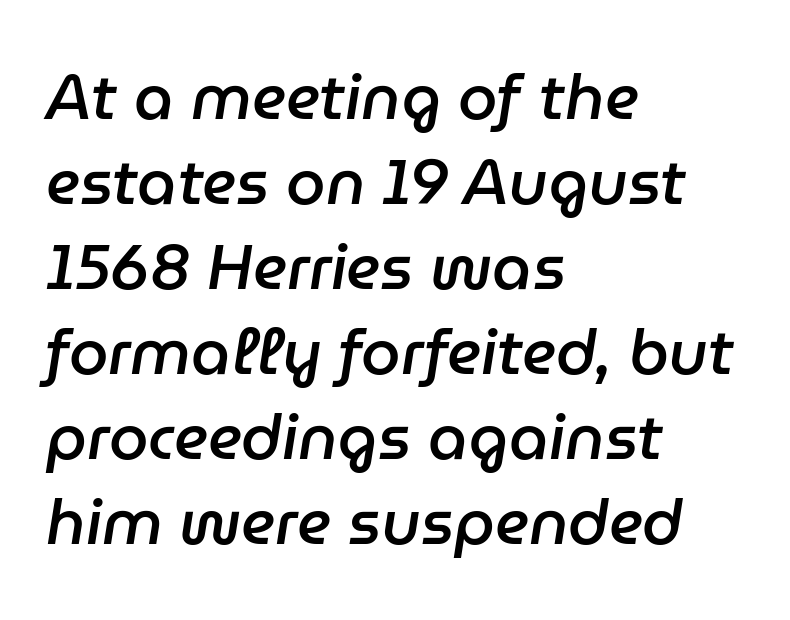
The image shows 63 px semibold type, italic (leaning right); set left-aligned, normal line spacing (1.35x), normal letter spacing, not underlined; low stroke contrast and a medium x-height.
